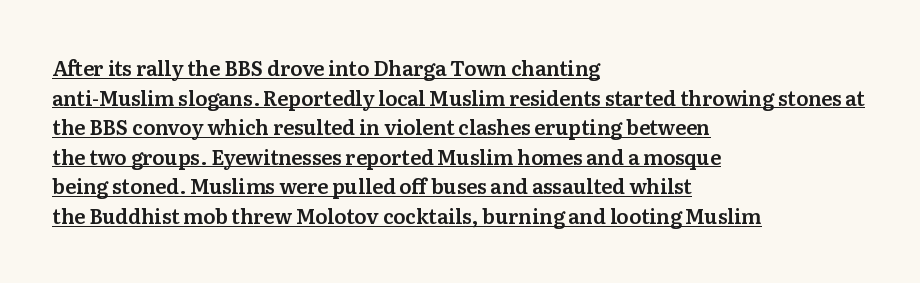
{"italic": "no", "underline": "yes", "align": "left", "line_spacing": "normal", "line_spacing_ratio": 1.48, "letter_spacing": "normal", "letter_spacing_em": 0.0, "glyph_px": 20}
